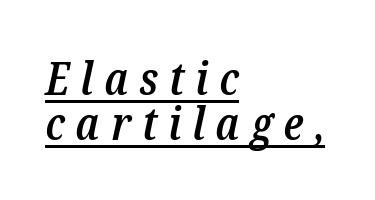
The image shows 46 px semibold, condensed serif type, italic (leaning right); set left-aligned, tight line spacing (0.98x), unusually wide letter spacing (+0.24 em), underlined; low stroke contrast and a medium x-height.
